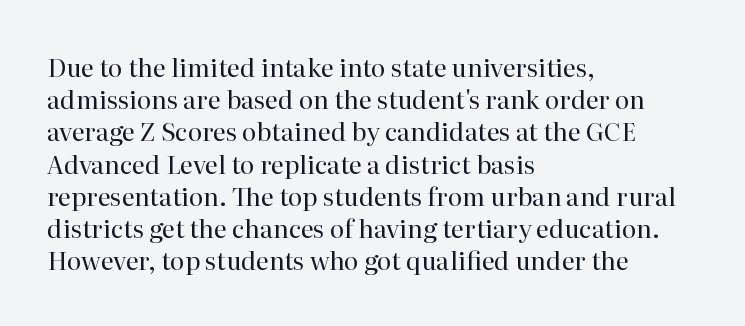
Q: Is the text bold? A: No.
Q: Is the text italic (slanted)? A: No, it is upright.
Q: Is the text underlined? A: No.
Q: How is the paragraph aligned? A: Left-aligned.
Q: Is the spacing between letters normal or unusually wide? A: Normal.
Q: Is the spacing between lines tight, normal or loose? A: Normal.
